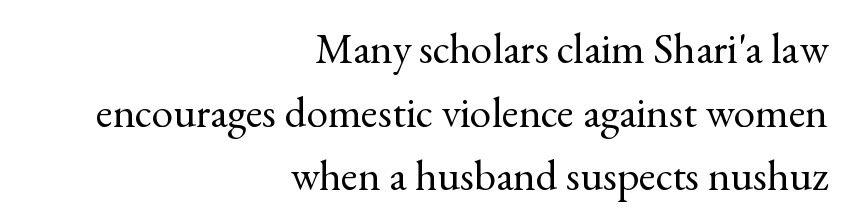
The image shows 43 px regular-weight serif type, upright; set right-aligned, normal line spacing (1.48x), normal letter spacing, not underlined; a small x-height.
